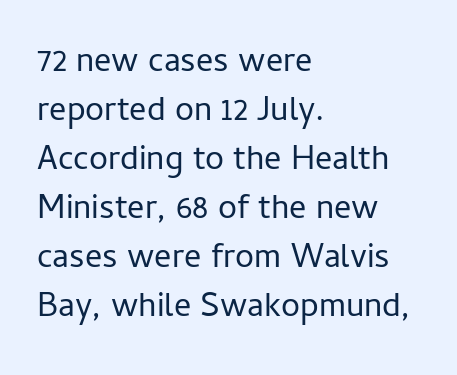
Q: Is the text bold? A: No.
Q: Is the text italic (slanted)? A: No, it is upright.
Q: Is the typeface a serif or a sans-serif typeface? A: Sans-serif.
Q: Is the text underlined? A: No.
Q: How is the paragraph aligned? A: Left-aligned.
Q: Is the spacing between letters normal or unusually wide? A: Normal.
Q: Is the spacing between lines tight, normal or loose? A: Normal.
Q: Width (condensed, normal, or wide)? A: Normal.
Q: Stroke contrast? A: Low.
Q: x-height? A: Medium.
Q: Monospaced? A: No.
